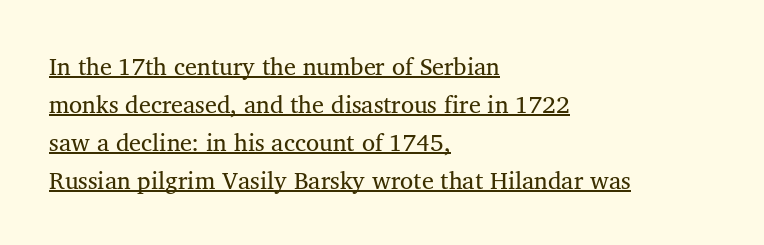
{"underline": "yes", "align": "left", "line_spacing": "normal", "line_spacing_ratio": 1.58, "letter_spacing": "normal", "letter_spacing_em": 0.0, "glyph_px": 24}
